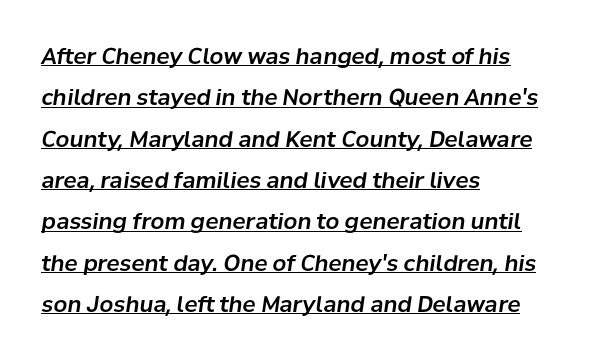
Q: Is the text italic (slanted)? A: Yes, it leans right by about 8 degrees.
Q: Is the text underlined? A: Yes.
Q: How is the paragraph aligned? A: Left-aligned.
Q: Is the spacing between letters normal or unusually wide? A: Normal.
